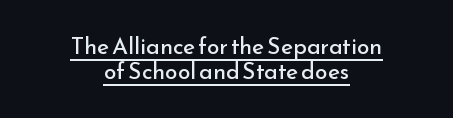
The image shows 23 px text type, upright; set centered, tight line spacing (1.09x), normal letter spacing, underlined.
